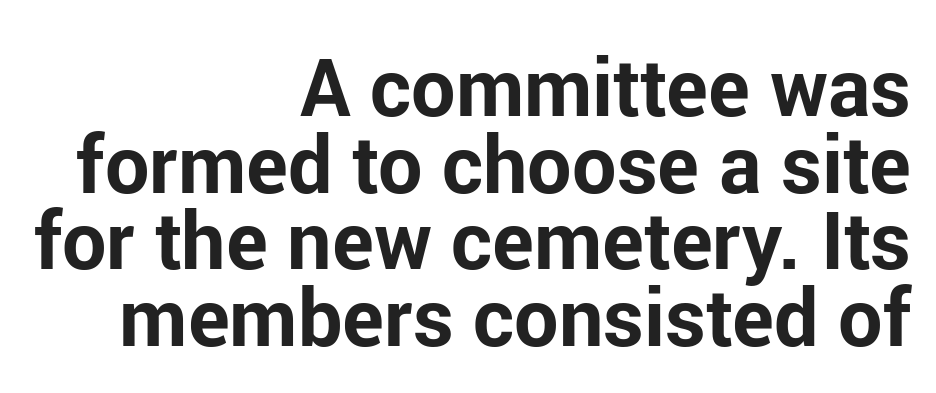
Q: Is the text bold? A: Yes.
Q: Is the text italic (slanted)? A: No, it is upright.
Q: Is the typeface a serif or a sans-serif typeface? A: Sans-serif.
Q: Is the text underlined? A: No.
Q: How is the paragraph aligned? A: Right-aligned.
Q: Is the spacing between letters normal or unusually wide? A: Normal.
Q: Is the spacing between lines tight, normal or loose? A: Tight.
Q: Width (condensed, normal, or wide)? A: Normal.
Q: Stroke contrast? A: Low.
Q: x-height? A: Medium.
Q: Monospaced? A: No.
